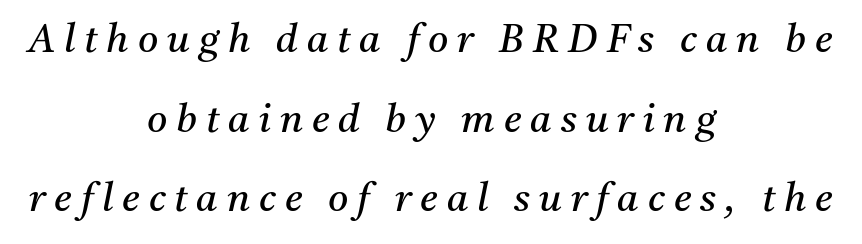
{"serif": "yes", "italic": "yes", "lean": "right", "slant_degrees": 11, "bold": "no", "weight": "regular", "width": "normal", "stroke_contrast": "medium", "x_height": "medium", "monospaced": "no", "underline": "no", "align": "center", "line_spacing": "loose", "line_spacing_ratio": 2.04, "letter_spacing": "wide", "letter_spacing_em": 0.23, "glyph_px": 39}
